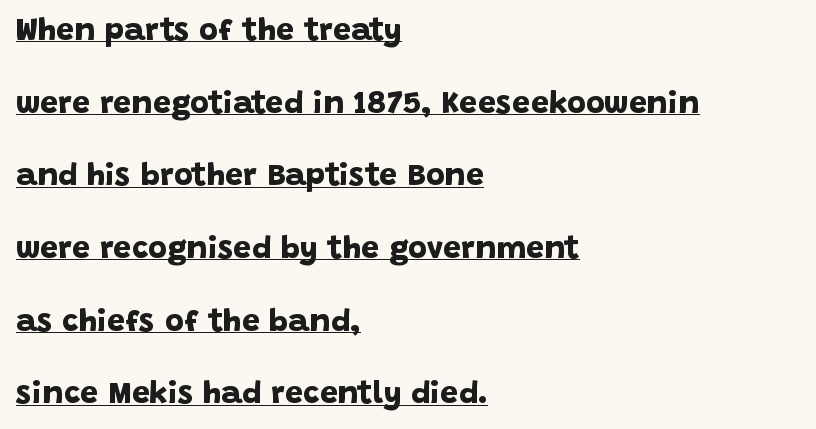
The image shows 32 px bold sans-serif type; set left-aligned, loose line spacing (2.27x), normal letter spacing, underlined; low stroke contrast and a large x-height.
